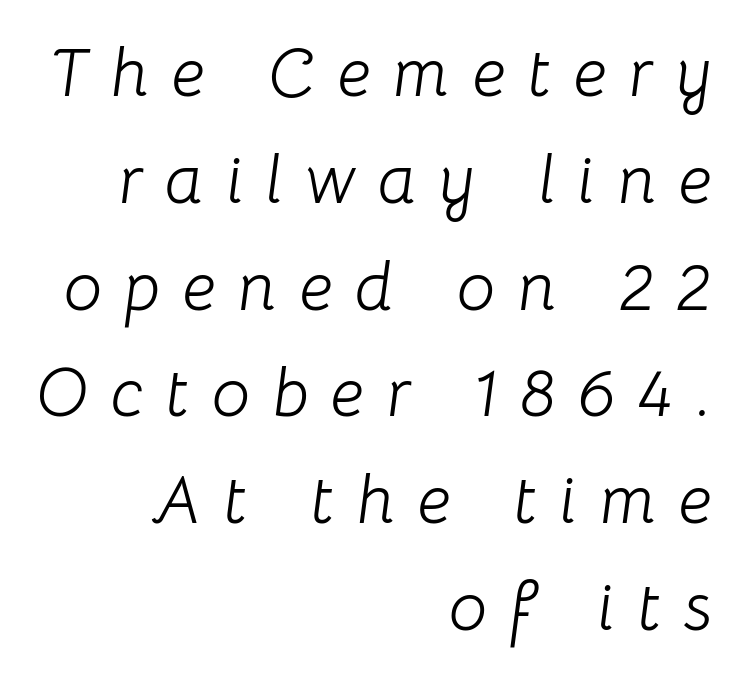
These lines are rendered in a variable-pitch font. Rule under the text: the space is simply empty. Successive baselines arrive at the customary interval. Every row of glyphs terminates at an identical x-position on the right.
